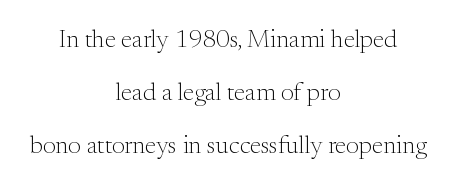
The weight tops out at a normal text grade. Every row of glyphs is offset so its center matches the block's center. If you measured baseline to baseline, you'd find a long distance. These lines were composed using upright roman letters.
